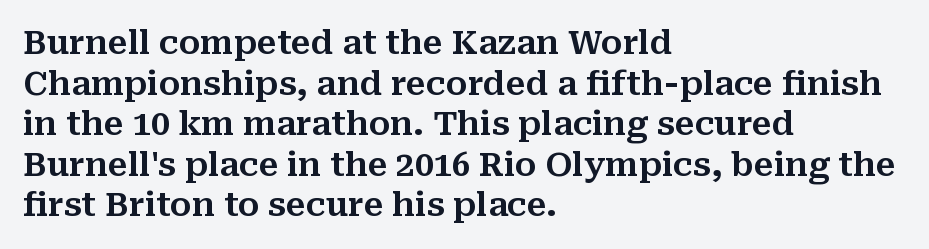
The image shows 33 px serif type, upright; set left-aligned, line spacing 1.23x, normal letter spacing, not underlined; medium stroke contrast and a medium x-height.
